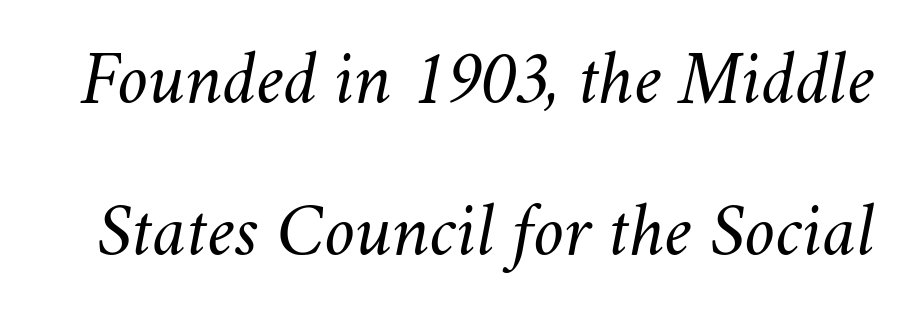
Q: Is the text bold? A: No.
Q: Is the text italic (slanted)? A: Yes, it leans right by about 11 degrees.
Q: Is the text underlined? A: No.
Q: Is the spacing between letters normal or unusually wide? A: Normal.
Q: Is the spacing between lines tight, normal or loose? A: Loose.
Q: Width (condensed, normal, or wide)? A: Normal.
Q: Stroke contrast? A: Medium.
Q: x-height? A: Small.
Q: Monospaced? A: No.
